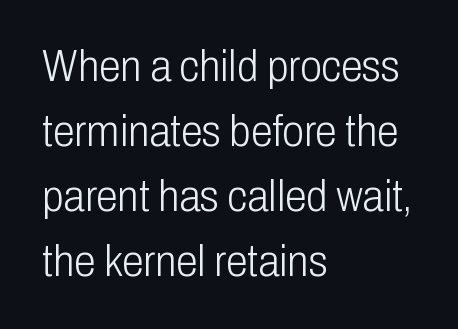
Q: Is the text bold? A: No.
Q: Is the text italic (slanted)? A: No, it is upright.
Q: Is the typeface a serif or a sans-serif typeface? A: Sans-serif.
Q: Is the text underlined? A: No.
Q: How is the paragraph aligned? A: Left-aligned.
Q: Is the spacing between letters normal or unusually wide? A: Normal.
Q: Is the spacing between lines tight, normal or loose? A: Normal.
Q: Width (condensed, normal, or wide)? A: Condensed.
Q: Stroke contrast? A: Low.
Q: x-height? A: Medium.
Q: Monospaced? A: No.
